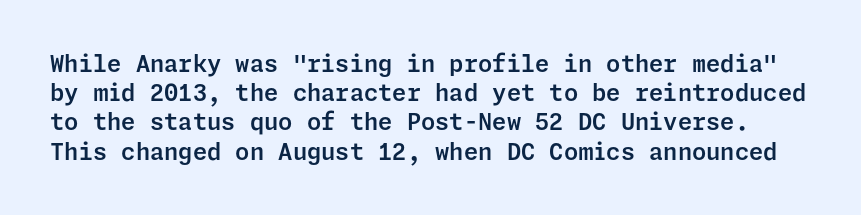
{"italic": "no", "underline": "no", "line_spacing": "normal", "line_spacing_ratio": 1.27, "letter_spacing": "normal", "letter_spacing_em": 0.0, "glyph_px": 23}
